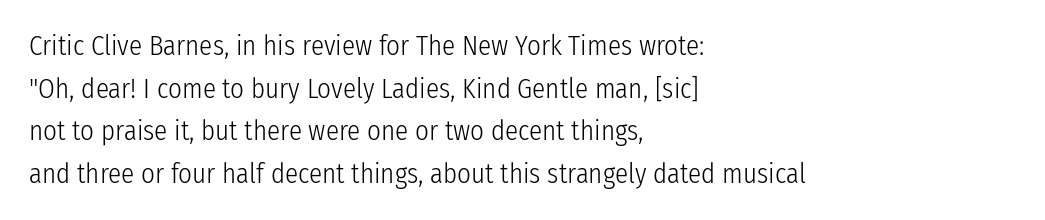
The ragged edge is on the right, which tells us the setting is flush left. Vertical strokes here are truly vertical. Heaviness? Minimal to ordinary, like unemphasized prose. Lines of text with bare space underneath.
